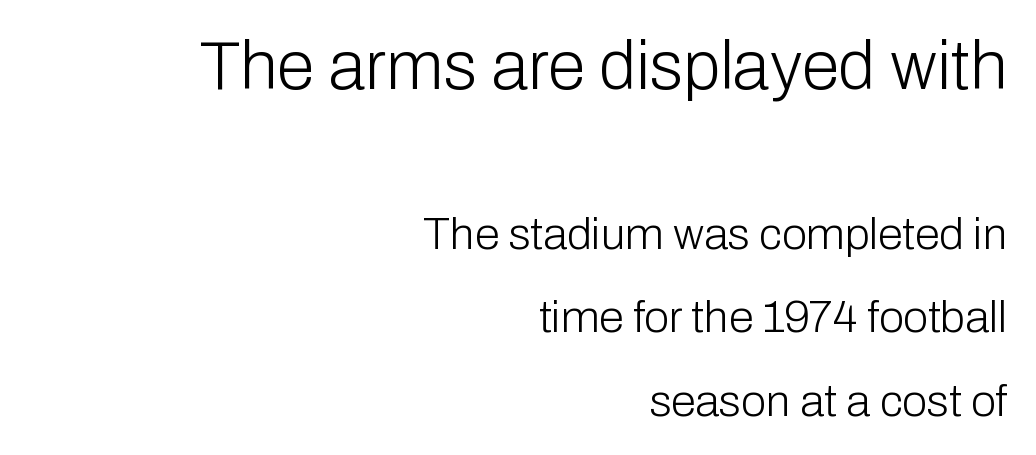
Q: Is the text bold? A: No.
Q: Is the text italic (slanted)? A: No, it is upright.
Q: Is the typeface a serif or a sans-serif typeface? A: Sans-serif.
Q: Is the text underlined? A: No.
Q: How is the paragraph aligned? A: Right-aligned.
Q: Is the spacing between letters normal or unusually wide? A: Normal.
Q: Which block of text is set in a larger size, the first (top) or the second (bottom)? A: The first (top) one.
Q: Width (condensed, normal, or wide)? A: Normal.
Q: Stroke contrast? A: Low.
Q: x-height? A: Medium.
Q: Monospaced? A: No.
